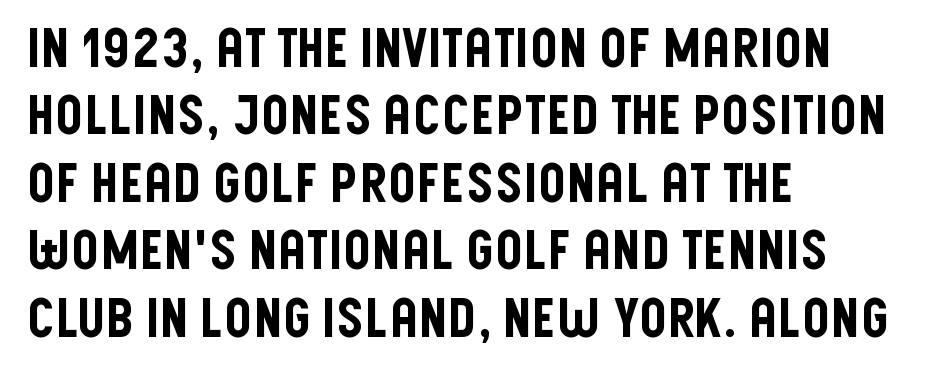
{"serif": "no", "italic": "no", "width": "condensed", "stroke_contrast": "low", "x_height": "large", "monospaced": "no", "underline": "no", "align": "left", "line_spacing": "normal", "line_spacing_ratio": 1.25, "letter_spacing": "normal", "letter_spacing_em": 0.0, "glyph_px": 54}
